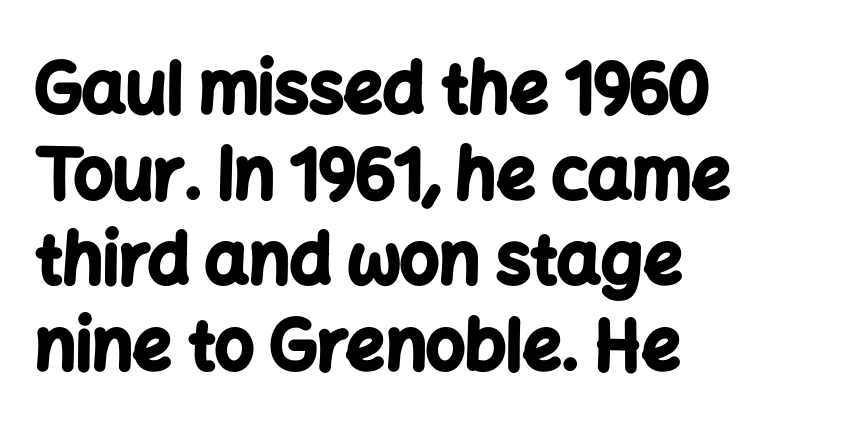
The image shows 69 px bold sans-serif type, upright; set left-aligned, line spacing 1.24x, normal letter spacing, not underlined; low stroke contrast and a medium x-height.
